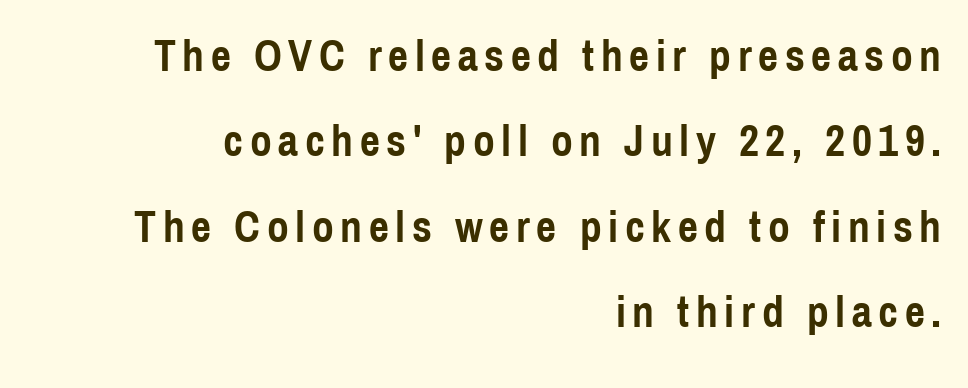
Q: Is the text bold? A: Yes.
Q: Is the text italic (slanted)? A: No, it is upright.
Q: Is the typeface a serif or a sans-serif typeface? A: Sans-serif.
Q: Is the text underlined? A: No.
Q: How is the paragraph aligned? A: Right-aligned.
Q: Is the spacing between lines tight, normal or loose? A: Loose.
Q: Width (condensed, normal, or wide)? A: Condensed.
Q: x-height? A: Medium.
Q: Monospaced? A: No.
